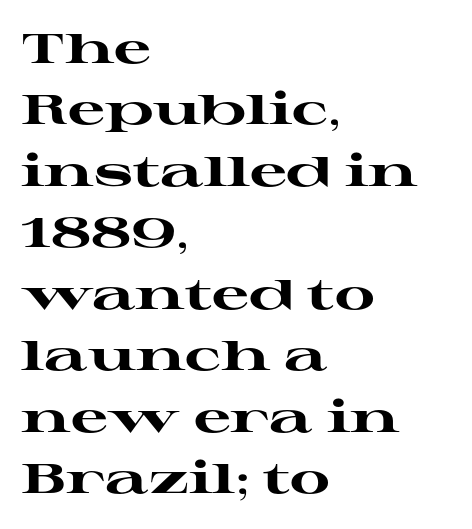
Q: Is the text bold? A: Yes.
Q: Is the text italic (slanted)? A: No, it is upright.
Q: Is the typeface a serif or a sans-serif typeface? A: Serif.
Q: Is the text underlined? A: No.
Q: How is the paragraph aligned? A: Left-aligned.
Q: Is the spacing between letters normal or unusually wide? A: Normal.
Q: Is the spacing between lines tight, normal or loose? A: Normal.
Q: Width (condensed, normal, or wide)? A: Wide.
Q: Stroke contrast? A: High.
Q: x-height? A: Medium.
Q: Monospaced? A: No.
